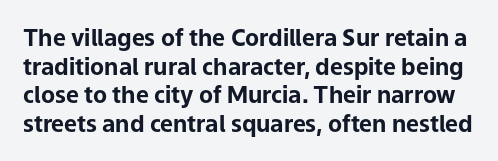
Q: Is the text bold? A: Yes.
Q: Is the text italic (slanted)? A: No, it is upright.
Q: Is the text underlined? A: No.
Q: Is the spacing between letters normal or unusually wide? A: Normal.
